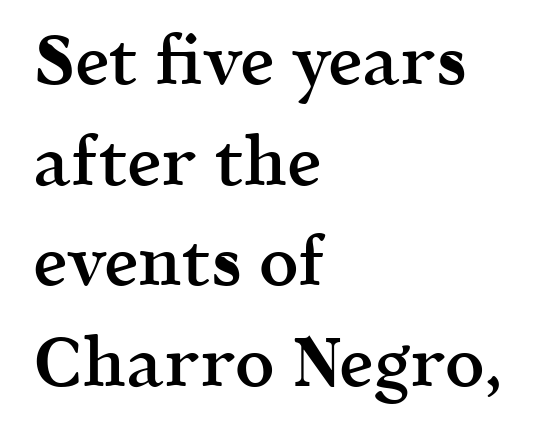
Q: Is the text bold? A: Semi-bold.
Q: Is the text italic (slanted)? A: No, it is upright.
Q: Is the typeface a serif or a sans-serif typeface? A: Serif.
Q: Is the text underlined? A: No.
Q: How is the paragraph aligned? A: Left-aligned.
Q: Is the spacing between letters normal or unusually wide? A: Normal.
Q: Is the spacing between lines tight, normal or loose? A: Normal.
Q: Width (condensed, normal, or wide)? A: Normal.
Q: x-height? A: Medium.
Q: Monospaced? A: No.
